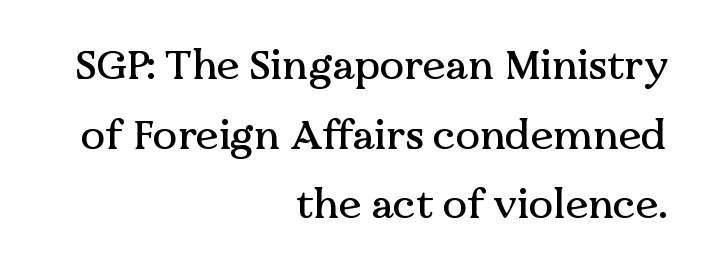
{"serif": "yes", "italic": "no", "width": "normal", "stroke_contrast": "medium", "x_height": "medium", "monospaced": "no", "underline": "no", "align": "right", "line_spacing": "normal", "line_spacing_ratio": 1.7, "letter_spacing": "normal", "letter_spacing_em": 0.0, "glyph_px": 41}
